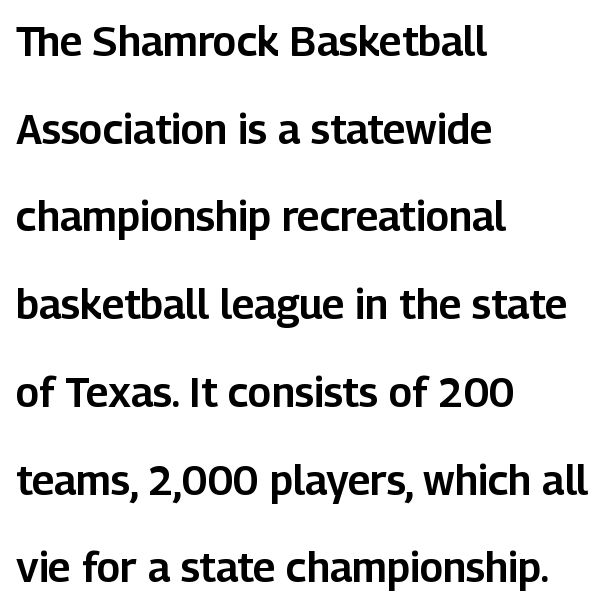
{"serif": "no", "italic": "no", "width": "normal", "stroke_contrast": "low", "x_height": "medium", "monospaced": "no", "underline": "no", "align": "left", "line_spacing": "loose", "line_spacing_ratio": 2.14, "letter_spacing": "normal", "letter_spacing_em": 0.0, "glyph_px": 41}
